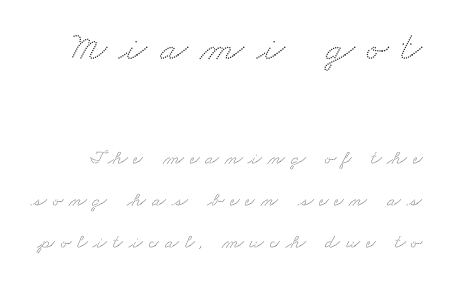
Glance below the letters and you will spot only blank space. Horizontal bands of white between lines are thick stripes. Whoever set this made the first block the dominant, larger element. Between one letter and the next there's a generous, obvious gap. Varying glyph widths throughout — classic text-font behaviour.
